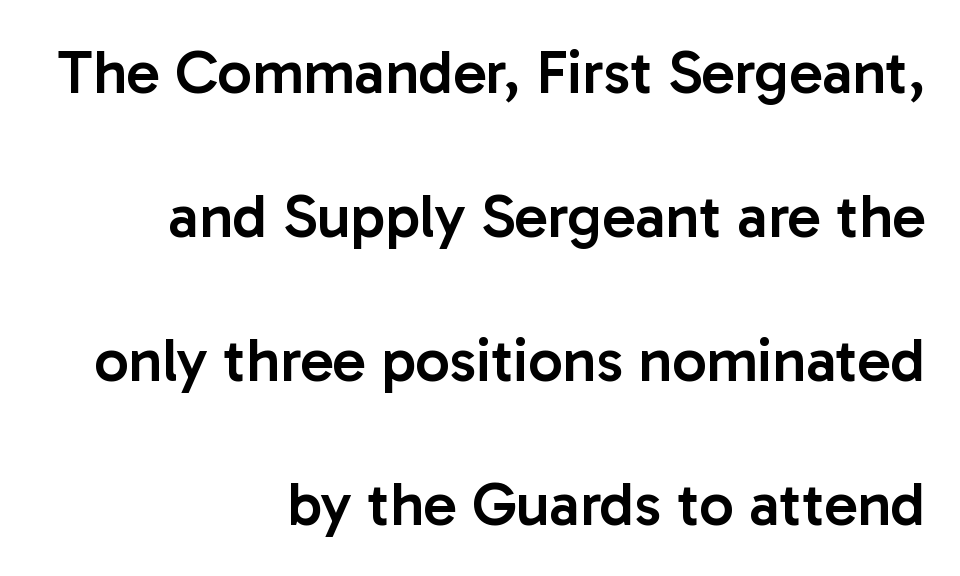
Q: Is the text bold? A: Semi-bold.
Q: Is the text italic (slanted)? A: No, it is upright.
Q: Is the typeface a serif or a sans-serif typeface? A: Sans-serif.
Q: Is the text underlined? A: No.
Q: How is the paragraph aligned? A: Right-aligned.
Q: Is the spacing between letters normal or unusually wide? A: Normal.
Q: Is the spacing between lines tight, normal or loose? A: Loose.
Q: Width (condensed, normal, or wide)? A: Normal.
Q: Stroke contrast? A: Low.
Q: x-height? A: Medium.
Q: Monospaced? A: No.
